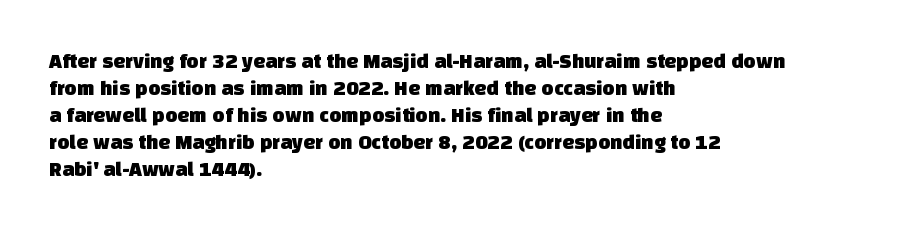
{"underline": "no", "align": "left", "line_spacing": "normal", "line_spacing_ratio": 1.28, "letter_spacing": "normal", "letter_spacing_em": 0.0, "glyph_px": 21}
